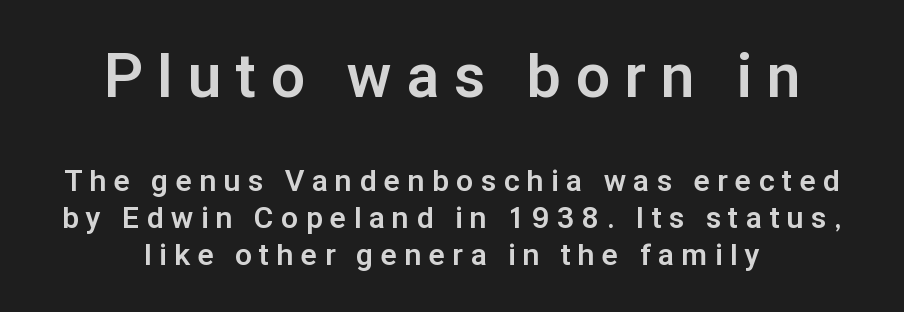
Ordinary non-slanted type is in use. Do the characters align in a grid? No, the font is proportional. Does extra space separate the letters? Yes, quite a lot of it. The letters are bold, with thick, heavy strokes.
